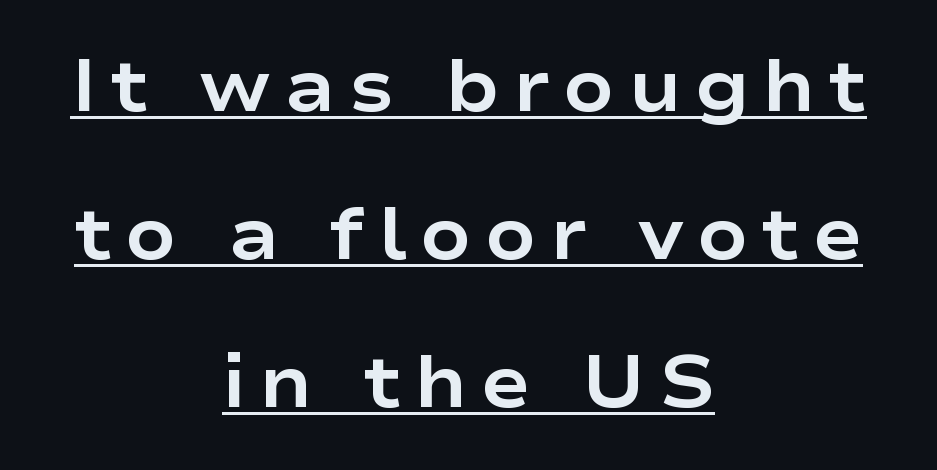
The image shows 74 px bold, wide sans-serif type, upright; set centered, loose line spacing (2.0x), underlined; low stroke contrast and a medium x-height.
